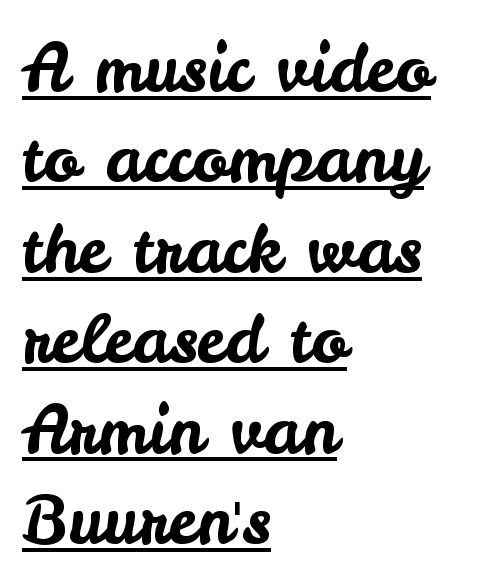
The glyphs are accompanied by a horizontal stroke just below them. Looks like regular typesetting: each glyph gets only the width it needs. One glance says typical: line gaps are just what's usual. Tracking here is standard; glyphs follow each other at the usual distance. This sample is left-justified, so line endings fall wherever the words run out.
